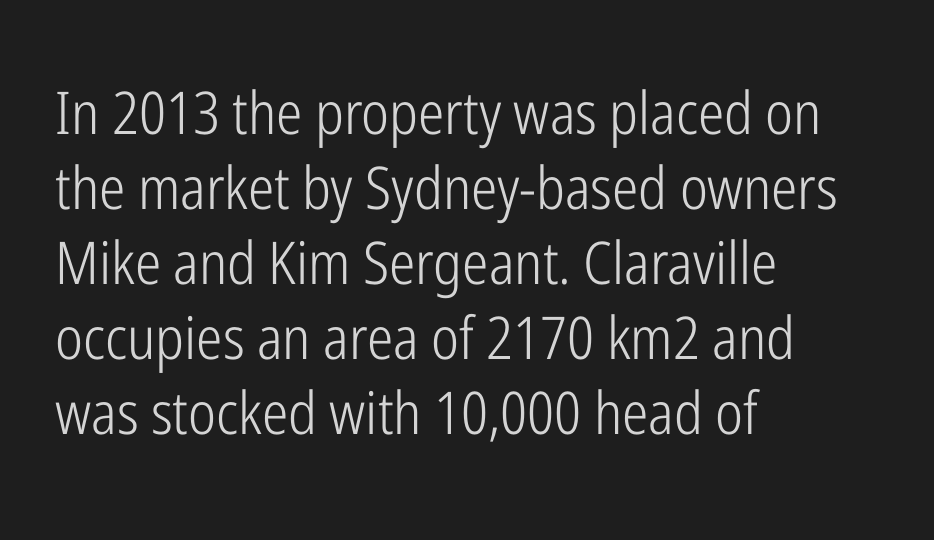
Q: Is the text bold? A: No.
Q: Is the text italic (slanted)? A: No, it is upright.
Q: Is the typeface a serif or a sans-serif typeface? A: Sans-serif.
Q: Is the text underlined? A: No.
Q: How is the paragraph aligned? A: Left-aligned.
Q: Is the spacing between letters normal or unusually wide? A: Normal.
Q: Is the spacing between lines tight, normal or loose? A: Normal.
Q: Width (condensed, normal, or wide)? A: Condensed.
Q: Stroke contrast? A: Low.
Q: x-height? A: Medium.
Q: Monospaced? A: No.
